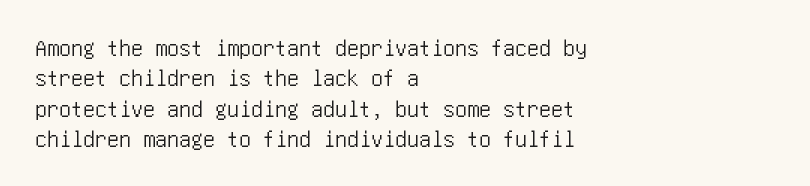
Q: Is the text italic (slanted)? A: No, it is upright.
Q: Is the text underlined? A: No.
Q: How is the paragraph aligned? A: Left-aligned.
Q: Is the spacing between letters normal or unusually wide? A: Normal.
Q: Is the spacing between lines tight, normal or loose? A: Normal.
